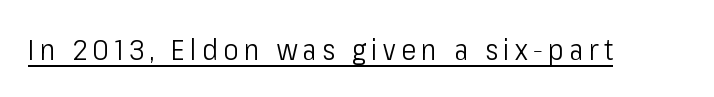
Weight: in the light-to-regular range. This sample has the flowing, uneven cadence of proportional lettering. In terms of posture, this sample is upright. The font family rendered here belongs to the sans-serif group. Does a line run under the words? Yes, clearly.
